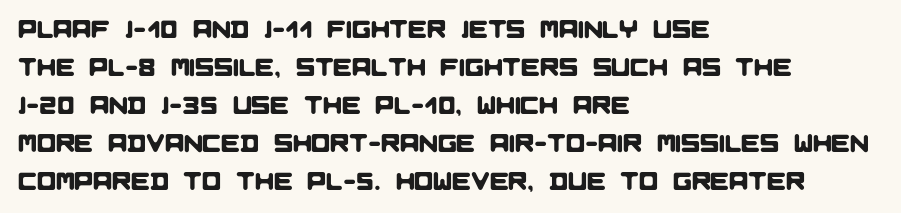
This sample is left-justified, so line endings fall wherever the words run out. Spacing between characters is what you'd get straight out of the box. Is there much room between lines? A standard amount, neither cramped nor airy. Descenders are the only things crossing below the line.
